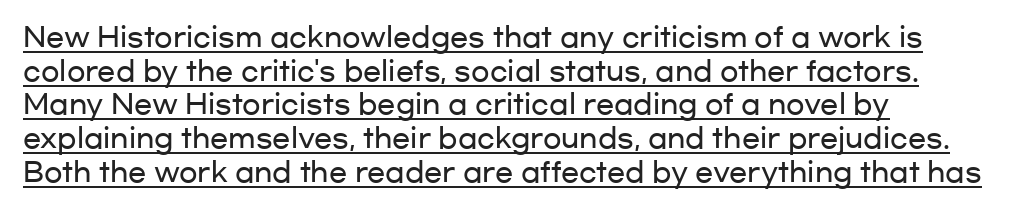
The image shows 27 px text type, upright; set left-aligned, normal line spacing (1.25x), normal letter spacing, underlined.
